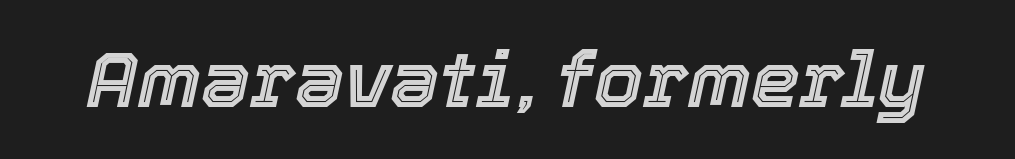
The image shows 78 px text type, italic (leaning right); set normal letter spacing, not underlined; a medium x-height.
